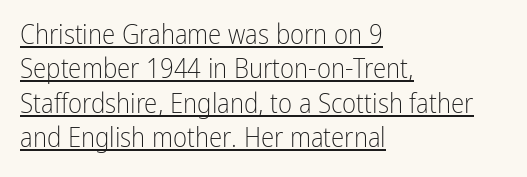
Q: Is the text bold? A: No.
Q: Is the text italic (slanted)? A: No, it is upright.
Q: Is the text underlined? A: Yes.
Q: How is the paragraph aligned? A: Left-aligned.
Q: Is the spacing between letters normal or unusually wide? A: Normal.
Q: Is the spacing between lines tight, normal or loose? A: Normal.
